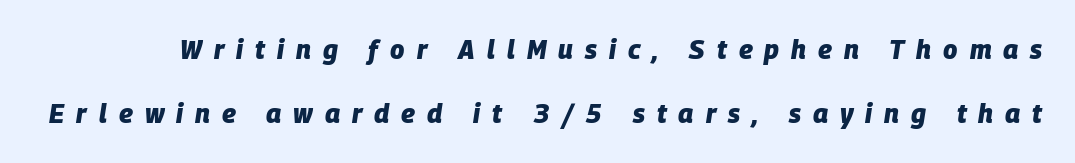
The image shows 26 px bold type, italic (leaning right); set loose line spacing (2.48x), unusually wide letter spacing (+0.46 em), not underlined.
